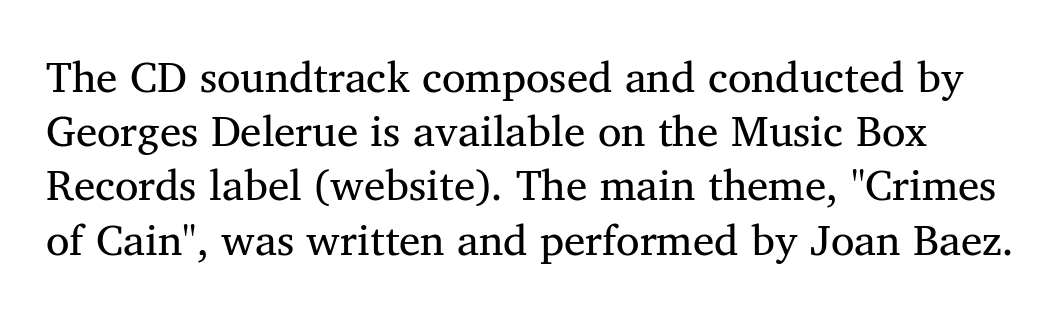
Notice how descenders clear the ascenders below comfortably — that's standard leading. Standard letterfit; no display-style spreading of the glyphs. Letters rest on an invisible, unmarked baseline. Character widths vary here, with narrow letters taking less room than wide ones. Counters stay open thanks to moderate or lighter strokes. Letterform terminals end in serifs throughout the passage.
